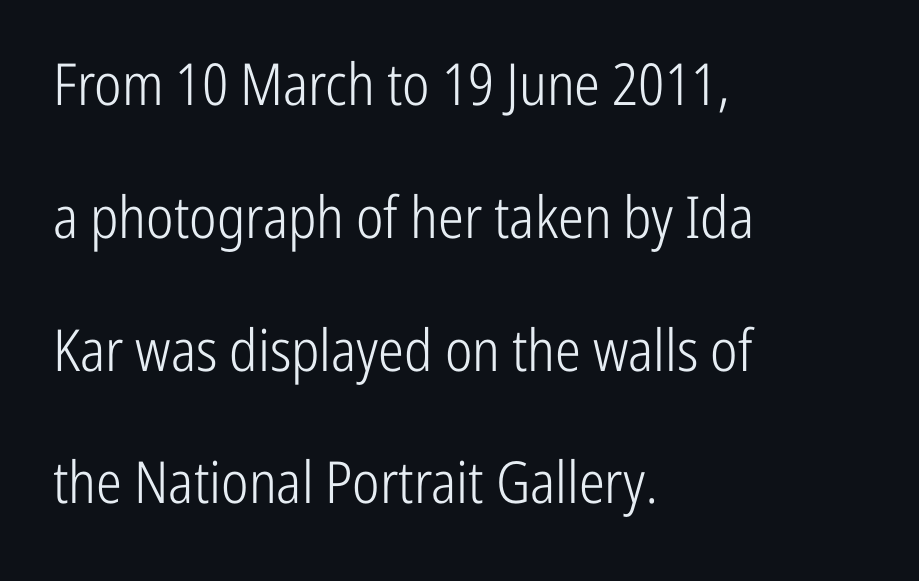
Q: Is the text bold? A: No.
Q: Is the text italic (slanted)? A: No, it is upright.
Q: Is the typeface a serif or a sans-serif typeface? A: Sans-serif.
Q: Is the text underlined? A: No.
Q: How is the paragraph aligned? A: Left-aligned.
Q: Is the spacing between letters normal or unusually wide? A: Normal.
Q: Is the spacing between lines tight, normal or loose? A: Loose.
Q: Width (condensed, normal, or wide)? A: Condensed.
Q: Stroke contrast? A: Low.
Q: x-height? A: Medium.
Q: Monospaced? A: No.
